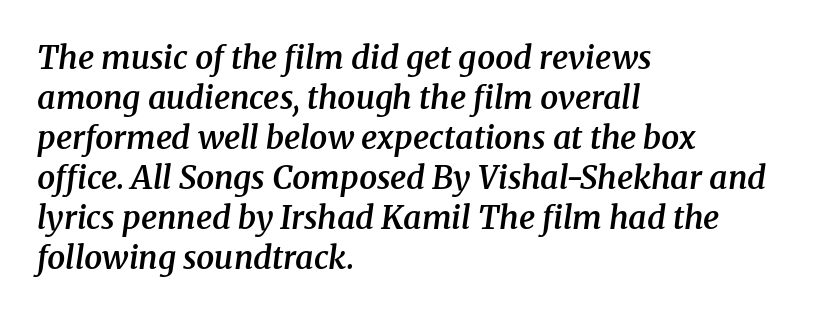
{"serif": "yes", "italic": "yes", "lean": "right", "slant_degrees": 8, "bold": "semi", "weight": "semibold", "width": "normal", "stroke_contrast": "medium", "x_height": "medium", "monospaced": "no", "underline": "no", "align": "left", "line_spacing": "normal", "line_spacing_ratio": 1.25, "letter_spacing": "normal", "letter_spacing_em": 0.0, "glyph_px": 32}
